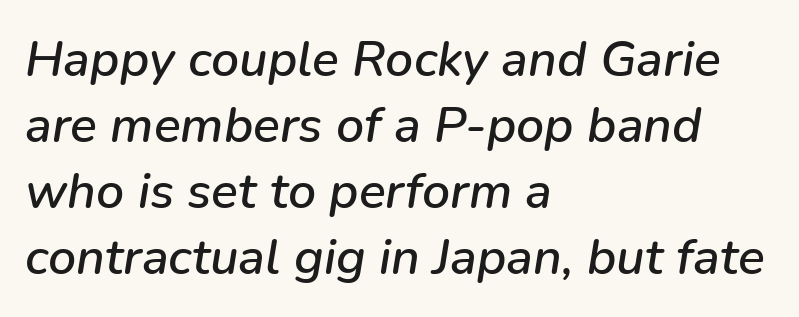
{"italic": "yes", "lean": "right", "slant_degrees": 9, "width": "normal", "stroke_contrast": "low", "x_height": "medium", "monospaced": "no", "underline": "no", "align": "left", "line_spacing": "normal", "line_spacing_ratio": 1.32, "letter_spacing": "normal", "letter_spacing_em": 0.0, "glyph_px": 50}
